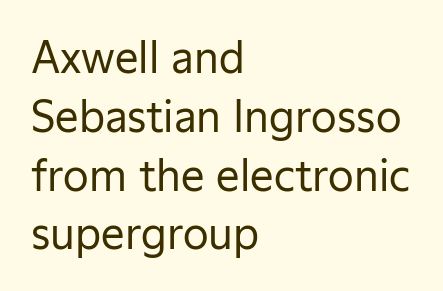
The image shows 42 px regular-weight sans-serif type, upright; set left-aligned, normal line spacing (1.4x), normal letter spacing, not underlined; low stroke contrast and a medium x-height.
